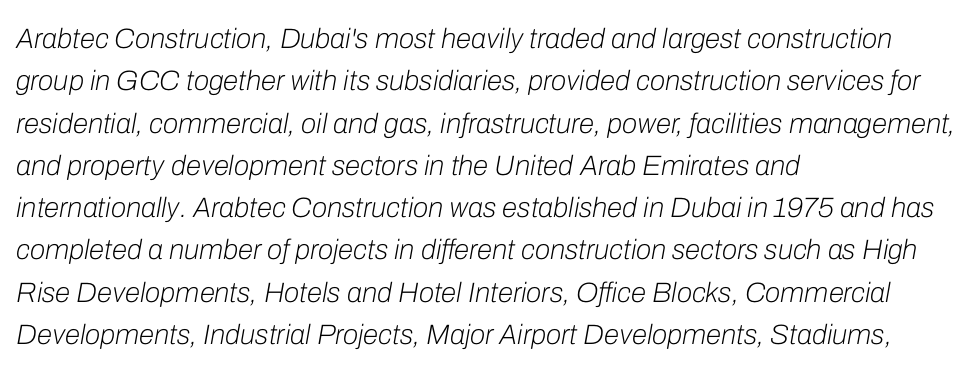
Q: Is the text bold? A: No.
Q: Is the text italic (slanted)? A: Yes, it leans right by about 10 degrees.
Q: Is the text underlined? A: No.
Q: How is the paragraph aligned? A: Left-aligned.
Q: Is the spacing between letters normal or unusually wide? A: Normal.
Q: Is the spacing between lines tight, normal or loose? A: Normal.
Q: Width (condensed, normal, or wide)? A: Normal.
Q: Stroke contrast? A: Low.
Q: x-height? A: Medium.
Q: Monospaced? A: No.
